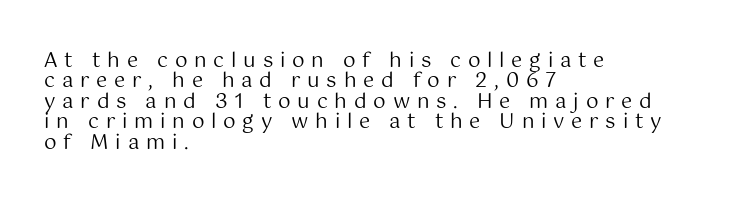
{"italic": "no", "bold": "no", "underline": "no", "align": "left", "line_spacing": "tight", "line_spacing_ratio": 1.02, "letter_spacing": "wide", "letter_spacing_em": 0.34, "glyph_px": 20}
